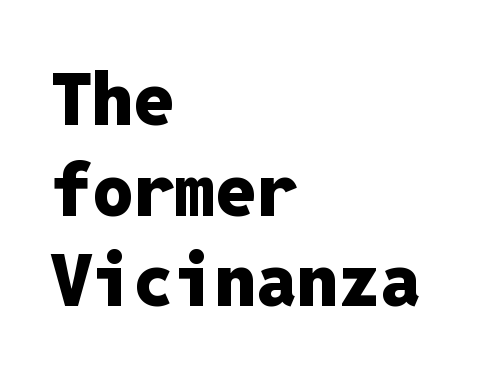
Q: Is the text bold? A: Yes.
Q: Is the text italic (slanted)? A: No, it is upright.
Q: Is the typeface a serif or a sans-serif typeface? A: Sans-serif.
Q: Is the text underlined? A: No.
Q: How is the paragraph aligned? A: Left-aligned.
Q: Is the spacing between letters normal or unusually wide? A: Normal.
Q: Width (condensed, normal, or wide)? A: Normal.
Q: Stroke contrast? A: Low.
Q: x-height? A: Medium.
Q: Monospaced? A: Yes.
